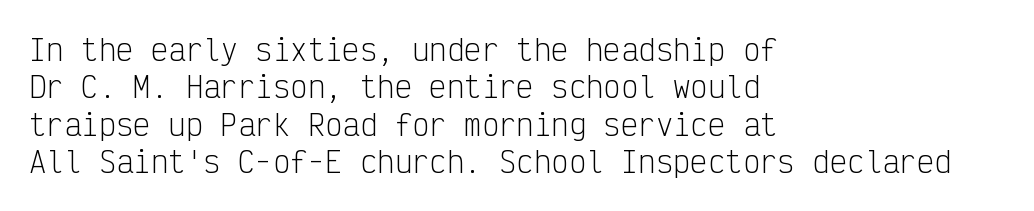
Q: Is the text bold? A: No.
Q: Is the text italic (slanted)? A: No, it is upright.
Q: Is the typeface a serif or a sans-serif typeface? A: Sans-serif.
Q: Is the text underlined? A: No.
Q: How is the paragraph aligned? A: Left-aligned.
Q: Is the spacing between letters normal or unusually wide? A: Normal.
Q: Is the spacing between lines tight, normal or loose? A: Normal.
Q: Width (condensed, normal, or wide)? A: Condensed.
Q: Stroke contrast? A: Low.
Q: x-height? A: Medium.
Q: Monospaced? A: Yes.
